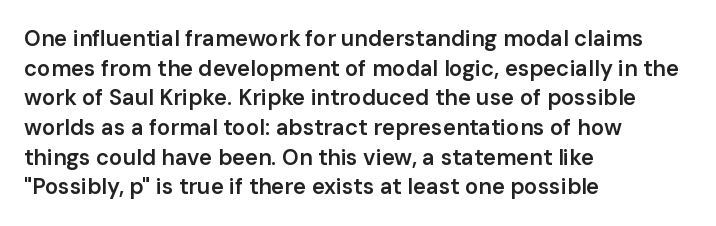
Q: Is the text bold? A: Semi-bold.
Q: Is the text italic (slanted)? A: No, it is upright.
Q: Is the text underlined? A: No.
Q: How is the paragraph aligned? A: Left-aligned.
Q: Is the spacing between letters normal or unusually wide? A: Normal.
Q: Is the spacing between lines tight, normal or loose? A: Normal.
